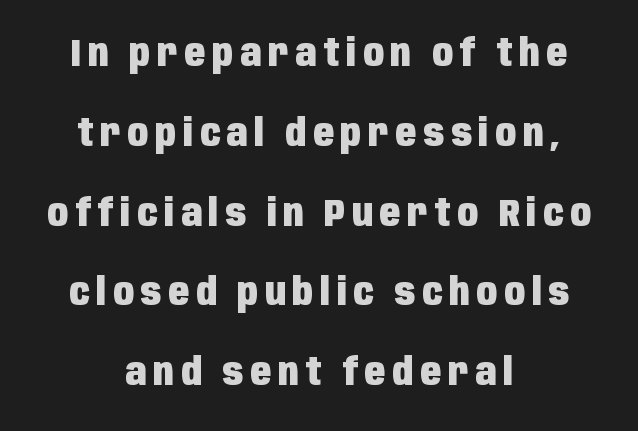
The image shows 38 px heavy, condensed sans-serif type, upright; set centered, loose line spacing (2.1x), not underlined; low stroke contrast and a large x-height.
